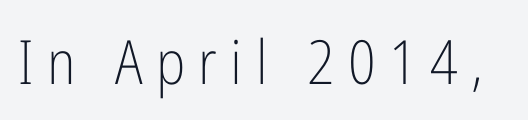
Tracking here is generous; glyphs stand well apart from one another. Rendered with straight, roman letterforms. The face used here is proportionally spaced, like ordinary book or web type. Type style note: lacks serifs.
